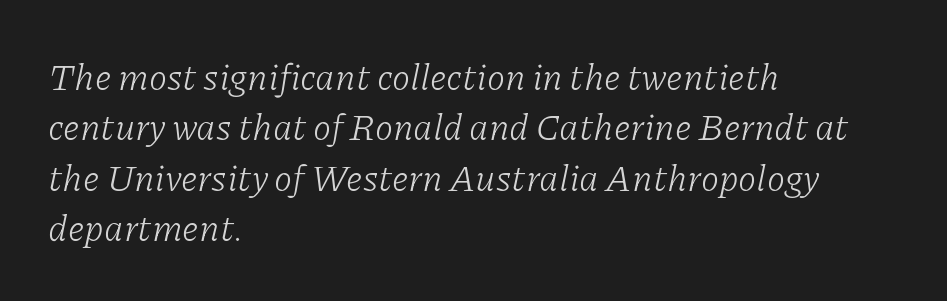
{"serif": "yes", "italic": "yes", "lean": "right", "slant_degrees": 11, "bold": "no", "weight": "light", "width": "normal", "stroke_contrast": "low", "x_height": "medium", "monospaced": "no", "underline": "no", "align": "left", "line_spacing": "normal", "line_spacing_ratio": 1.36, "letter_spacing": "normal", "letter_spacing_em": 0.0, "glyph_px": 37}
